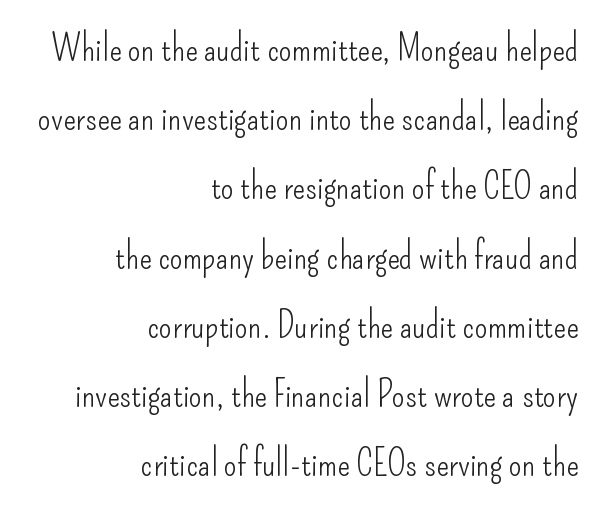
The image shows 37 px light, condensed sans-serif type, upright; set right-aligned, line spacing 1.87x, normal letter spacing, not underlined; low stroke contrast and a small x-height.
